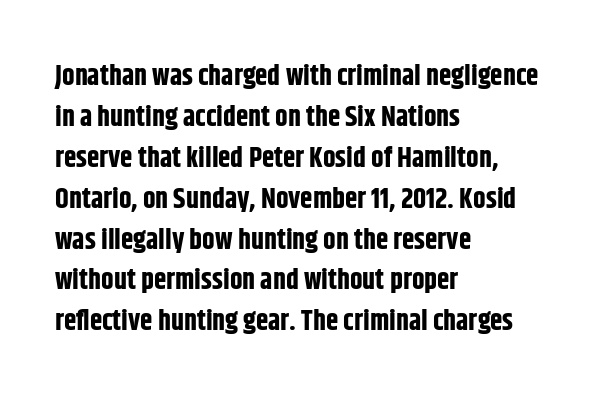
Q: Is the text bold? A: Yes.
Q: Is the text italic (slanted)? A: No, it is upright.
Q: Is the typeface a serif or a sans-serif typeface? A: Sans-serif.
Q: Is the text underlined? A: No.
Q: How is the paragraph aligned? A: Left-aligned.
Q: Is the spacing between letters normal or unusually wide? A: Normal.
Q: Is the spacing between lines tight, normal or loose? A: Normal.
Q: Width (condensed, normal, or wide)? A: Condensed.
Q: Stroke contrast? A: Low.
Q: x-height? A: Large.
Q: Monospaced? A: No.
